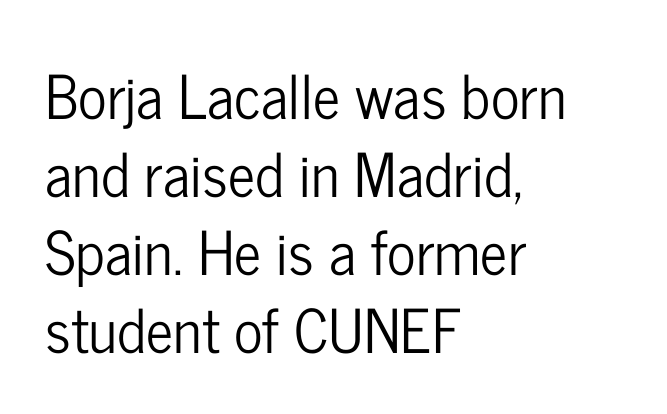
{"serif": "no", "italic": "no", "width": "condensed", "stroke_contrast": "low", "x_height": "medium", "monospaced": "no", "underline": "no", "align": "left", "line_spacing": "normal", "line_spacing_ratio": 1.3, "letter_spacing": "normal", "letter_spacing_em": 0.0, "glyph_px": 60}
